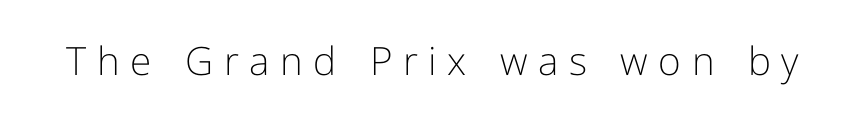
The image shows 39 px light sans-serif type, upright; set unusually wide letter spacing (+0.27 em), not underlined; low stroke contrast and a medium x-height.
